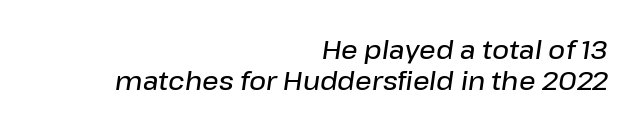
Q: Is the text bold? A: Semi-bold.
Q: Is the text italic (slanted)? A: Yes, it leans right by about 8 degrees.
Q: Is the text underlined? A: No.
Q: How is the paragraph aligned? A: Right-aligned.
Q: Is the spacing between letters normal or unusually wide? A: Normal.
